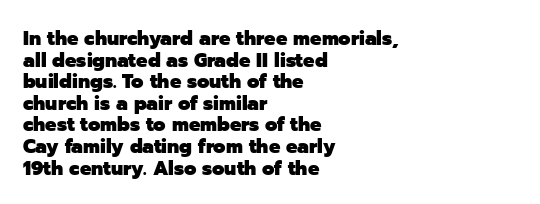
The image shows 20 px bold type, upright; set left-aligned, tight line spacing (1.08x), normal letter spacing, not underlined.
